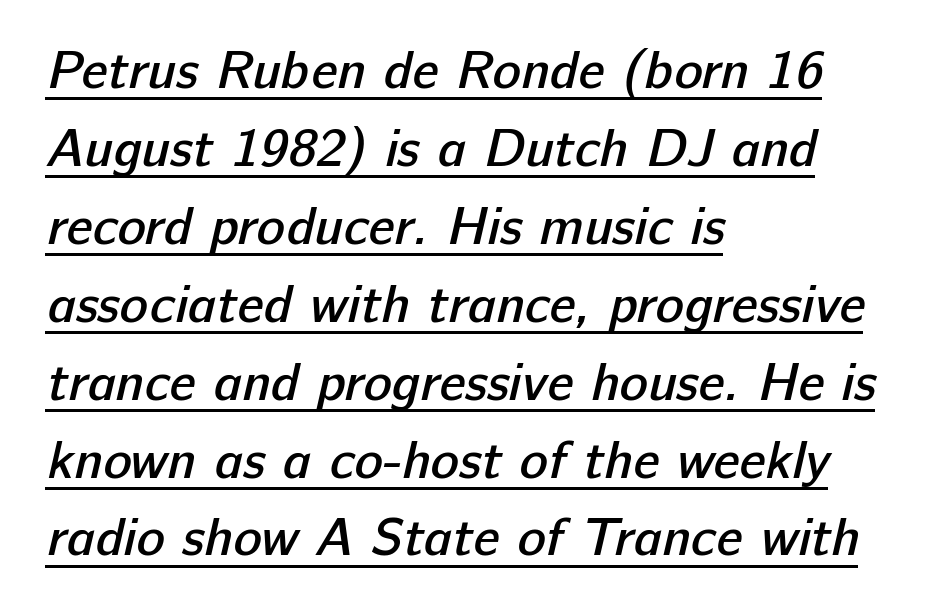
{"serif": "no", "bold": "semi", "weight": "semibold", "width": "normal", "stroke_contrast": "low", "x_height": "medium", "monospaced": "no", "underline": "yes", "align": "left", "line_spacing": "normal", "line_spacing_ratio": 1.47, "letter_spacing": "normal", "letter_spacing_em": 0.0, "glyph_px": 53}
